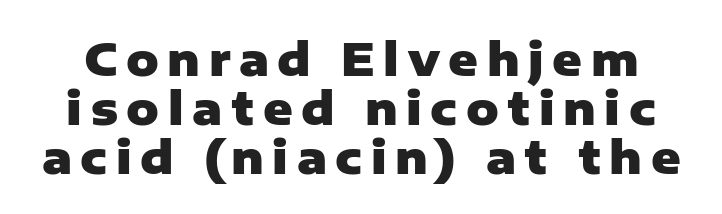
Q: Is the text bold? A: Yes.
Q: Is the text italic (slanted)? A: No, it is upright.
Q: Is the typeface a serif or a sans-serif typeface? A: Sans-serif.
Q: Is the text underlined? A: No.
Q: Is the spacing between lines tight, normal or loose? A: Tight.
Q: Width (condensed, normal, or wide)? A: Normal.
Q: Stroke contrast? A: Low.
Q: x-height? A: Medium.
Q: Monospaced? A: No.
